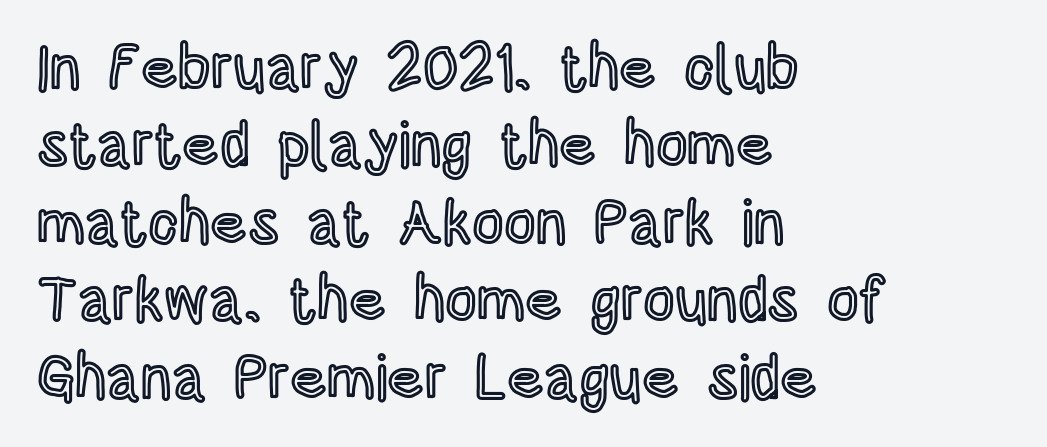
Q: Is the text italic (slanted)? A: No, it is upright.
Q: Is the text underlined? A: No.
Q: How is the paragraph aligned? A: Left-aligned.
Q: Is the spacing between letters normal or unusually wide? A: Normal.
Q: Is the spacing between lines tight, normal or loose? A: Normal.
Q: Width (condensed, normal, or wide)? A: Condensed.
Q: x-height? A: Large.
Q: Monospaced? A: No.
